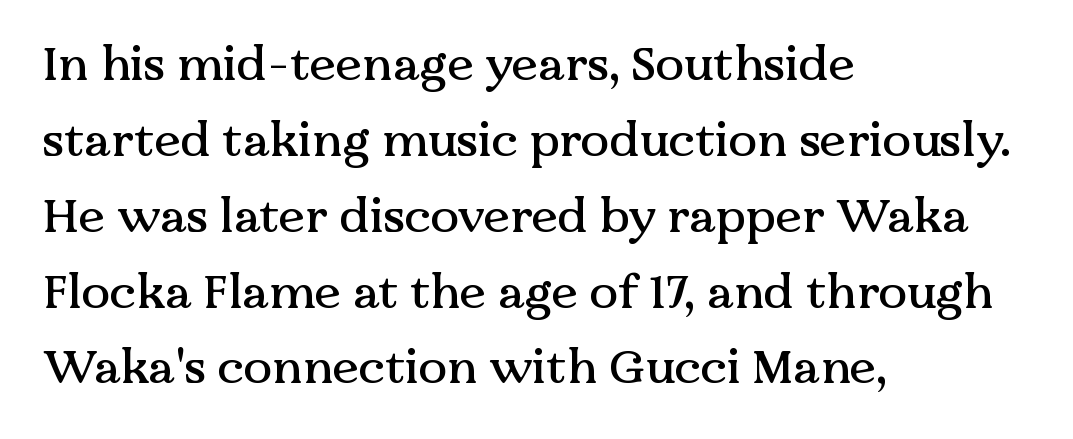
The image shows 48 px serif type, upright; set left-aligned, normal line spacing (1.58x), normal letter spacing, not underlined; medium stroke contrast and a medium x-height.
